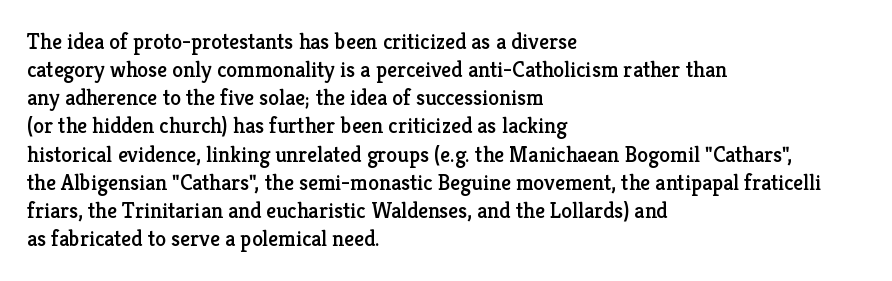
Style check: upright. Decoration check: the copy has no underline. The gaps between neighbouring characters are ordinary and unremarkable. This sample is left-justified, so line endings fall wherever the words run out. The rows are spaced the way most documents space them.
